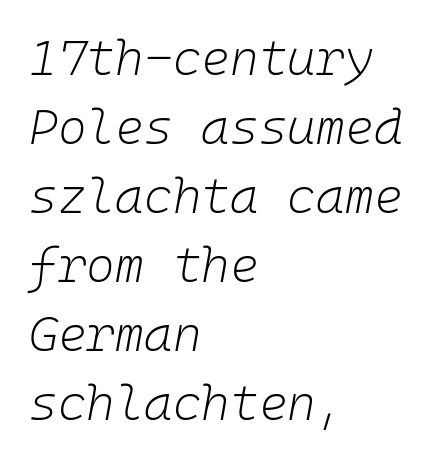
The image shows 49 px light type, italic (leaning right), monospaced; set left-aligned, normal line spacing (1.41x), normal letter spacing, not underlined; low stroke contrast and a medium x-height.
